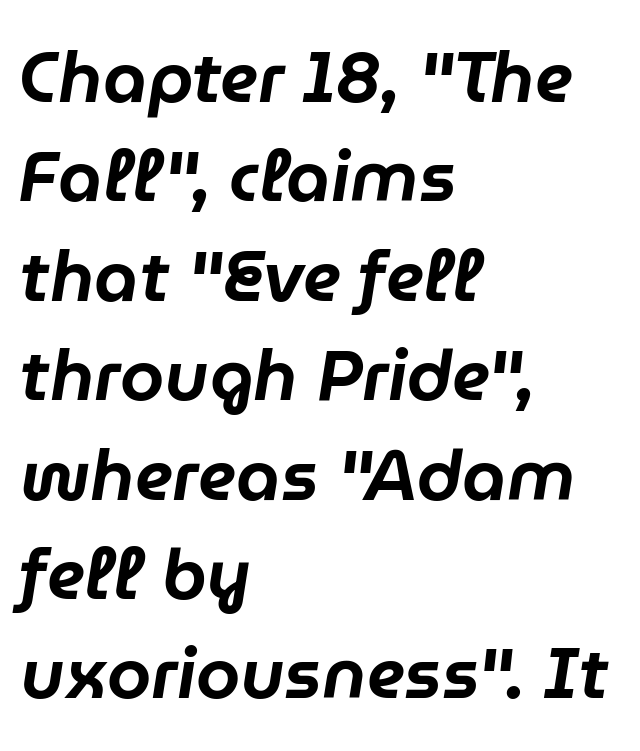
The image shows 71 px text type, italic (leaning right); set left-aligned, normal line spacing (1.4x), normal letter spacing, not underlined; low stroke contrast and a medium x-height.
